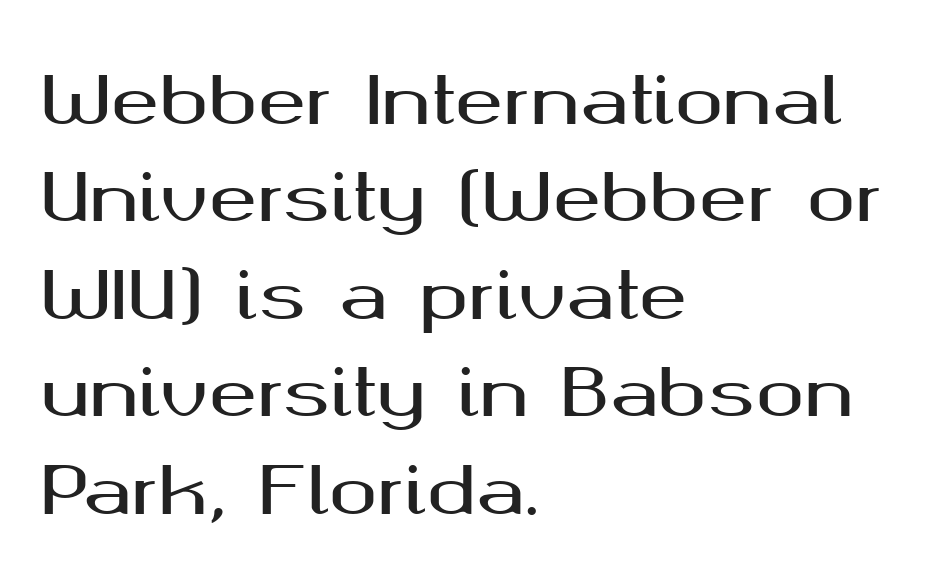
{"serif": "no", "italic": "no", "width": "wide", "stroke_contrast": "medium", "x_height": "medium", "monospaced": "no", "underline": "no", "align": "left", "line_spacing": "normal", "line_spacing_ratio": 1.5, "letter_spacing": "normal", "letter_spacing_em": 0.0, "glyph_px": 65}
